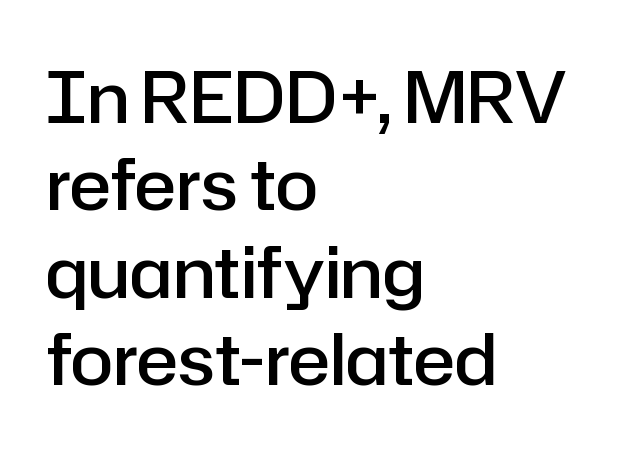
Q: Is the text bold? A: Semi-bold.
Q: Is the text italic (slanted)? A: No, it is upright.
Q: Is the typeface a serif or a sans-serif typeface? A: Sans-serif.
Q: Is the text underlined? A: No.
Q: How is the paragraph aligned? A: Left-aligned.
Q: Is the spacing between letters normal or unusually wide? A: Normal.
Q: Is the spacing between lines tight, normal or loose? A: Normal.
Q: Width (condensed, normal, or wide)? A: Normal.
Q: Stroke contrast? A: Low.
Q: x-height? A: Medium.
Q: Monospaced? A: No.
